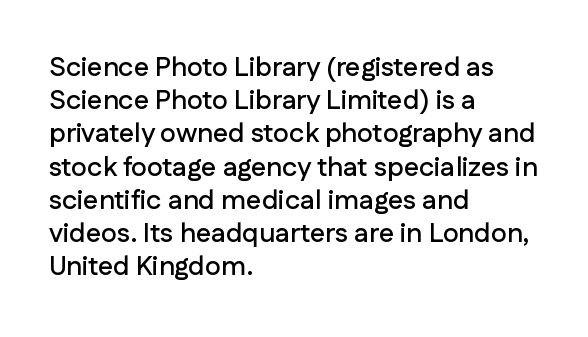
The image shows 27 px text type, upright; set left-aligned, line spacing 1.23x, normal letter spacing, not underlined.
